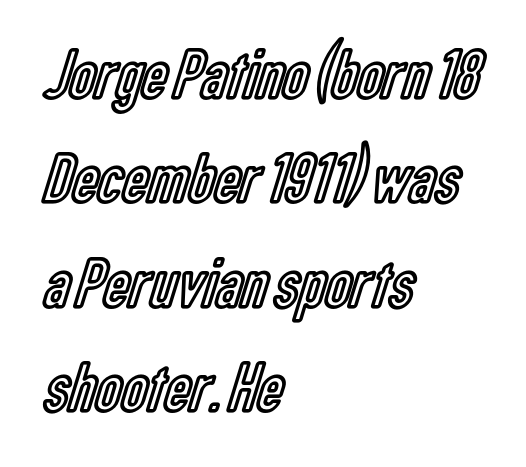
The image shows 72 px condensed type; set left-aligned, normal line spacing (1.45x), normal letter spacing, not underlined; a medium x-height.
